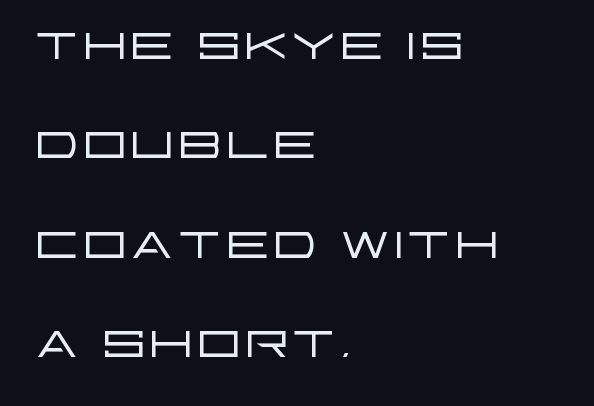
The characters display no serif detailing; their extremities are plain. Ascenders rise straight up at ninety degrees. Character widths vary here, with narrow letters taking less room than wide ones. Caption: multi-line text, flush left, ragged right. No heavy texture on the line: the type isn't bold.
